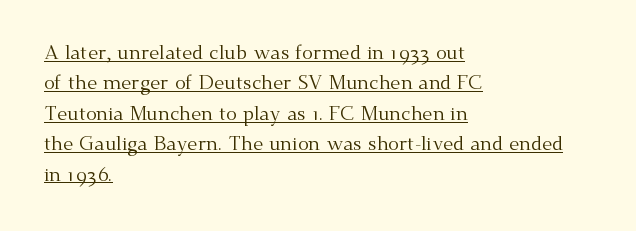
Q: Is the text bold? A: No.
Q: Is the text italic (slanted)? A: No, it is upright.
Q: Is the text underlined? A: Yes.
Q: How is the paragraph aligned? A: Left-aligned.
Q: Is the spacing between letters normal or unusually wide? A: Normal.
Q: Is the spacing between lines tight, normal or loose? A: Normal.
